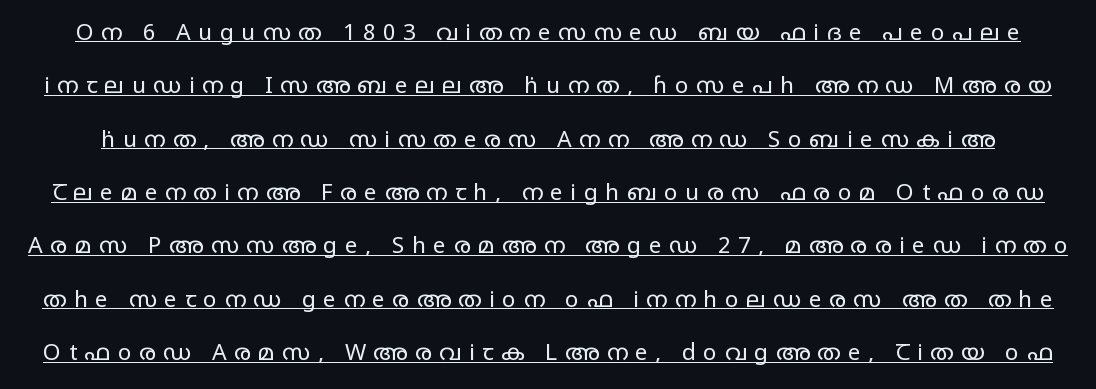
This is underlined copy, the kind a proofreader might mark for attention. Letters have the restrained weight of plain body copy at most. These lines stand farther apart than default settings would place them. How are the letters spaced? Widely, with obvious added tracking. Tall strokes in this sample are plumb rather than angled.
